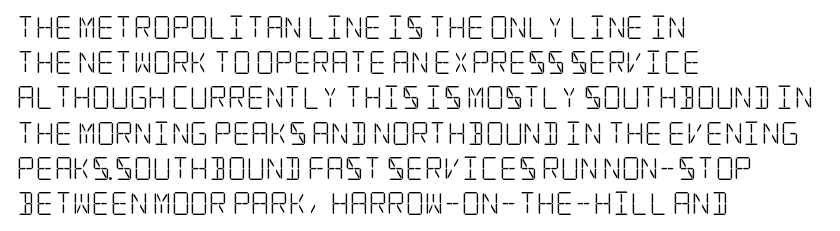
A typesetter would call this leading conventional body-copy spacing. Casual observation: everything's shoved over to the left. Counters stay open thanks to moderate or lighter strokes. The lettering stays uniformly vertical, giving the passage a roman look. No extra tracking has been applied to these lines. The gap between lines stays unmarked.
